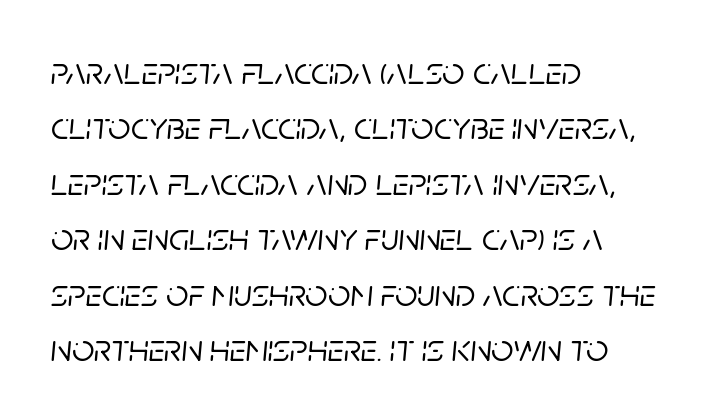
The image shows 39 px text type, italic (leaning right); set left-aligned, normal line spacing (1.42x), normal letter spacing, not underlined; low stroke contrast and a large x-height.
